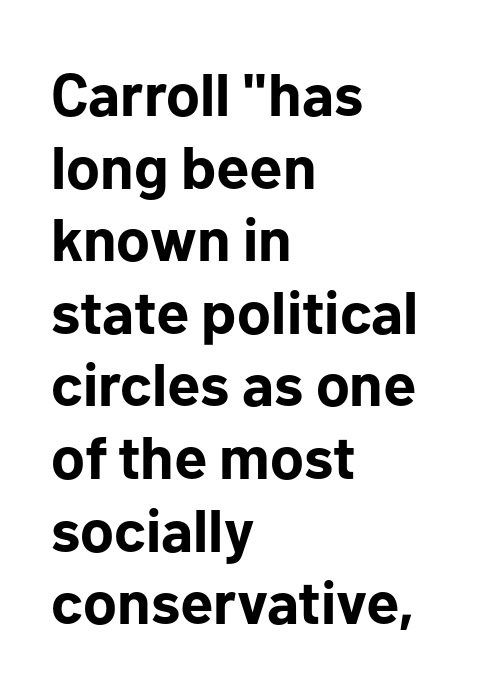
Q: Is the text bold? A: Yes.
Q: Is the text italic (slanted)? A: No, it is upright.
Q: Is the typeface a serif or a sans-serif typeface? A: Sans-serif.
Q: Is the text underlined? A: No.
Q: How is the paragraph aligned? A: Left-aligned.
Q: Is the spacing between letters normal or unusually wide? A: Normal.
Q: Width (condensed, normal, or wide)? A: Normal.
Q: Stroke contrast? A: Low.
Q: x-height? A: Medium.
Q: Monospaced? A: No.
